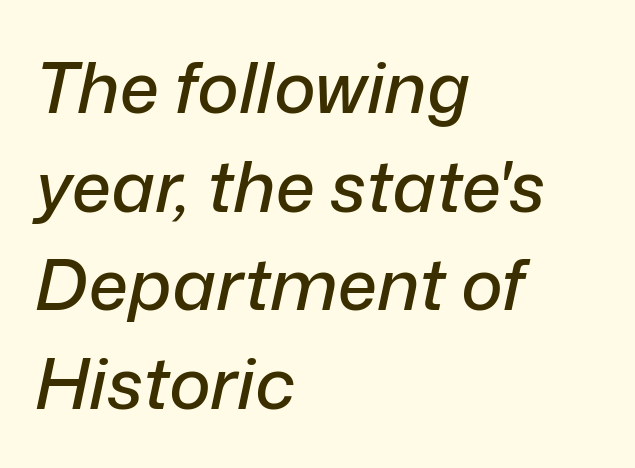
{"italic": "yes", "lean": "right", "slant_degrees": 12, "width": "normal", "stroke_contrast": "low", "x_height": "medium", "monospaced": "no", "underline": "no", "align": "left", "line_spacing": "normal", "line_spacing_ratio": 1.39, "letter_spacing": "normal", "letter_spacing_em": 0.0, "glyph_px": 71}
